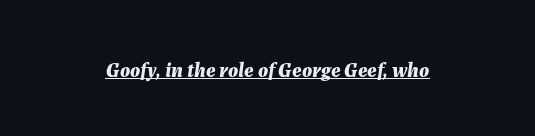
{"italic": "yes", "lean": "right", "slant_degrees": 7, "bold": "yes", "underline": "yes", "align": "center", "letter_spacing": "normal", "letter_spacing_em": 0.0, "glyph_px": 21}
